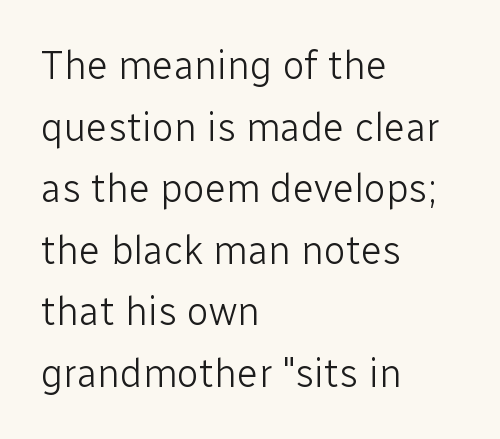
Q: Is the text bold? A: No.
Q: Is the text italic (slanted)? A: No, it is upright.
Q: Is the typeface a serif or a sans-serif typeface? A: Sans-serif.
Q: Is the text underlined? A: No.
Q: How is the paragraph aligned? A: Left-aligned.
Q: Is the spacing between letters normal or unusually wide? A: Normal.
Q: Is the spacing between lines tight, normal or loose? A: Normal.
Q: Width (condensed, normal, or wide)? A: Normal.
Q: Stroke contrast? A: Low.
Q: x-height? A: Medium.
Q: Monospaced? A: No.
